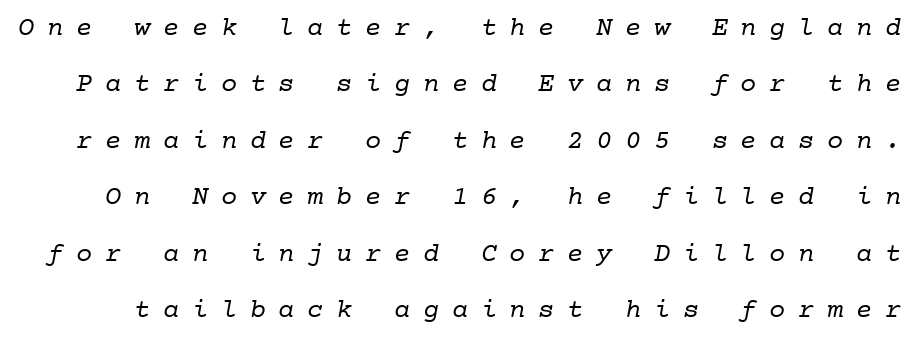
Q: Is the text bold? A: No.
Q: Is the text underlined? A: No.
Q: Is the spacing between letters normal or unusually wide? A: Unusually wide.
Q: Is the spacing between lines tight, normal or loose? A: Loose.
